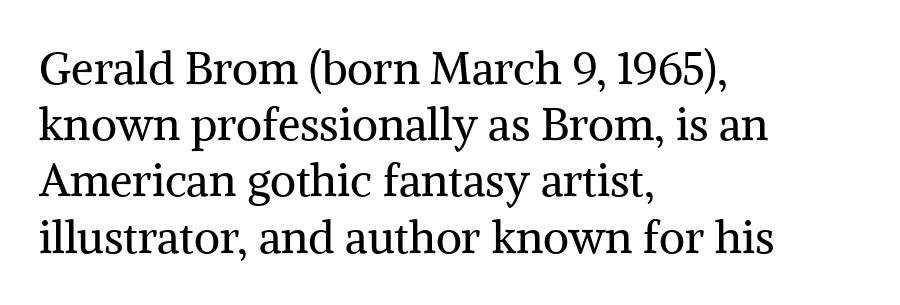
The image shows 45 px regular-weight serif type, upright; set left-aligned, normal line spacing (1.25x), normal letter spacing, not underlined; medium stroke contrast and a medium x-height.
